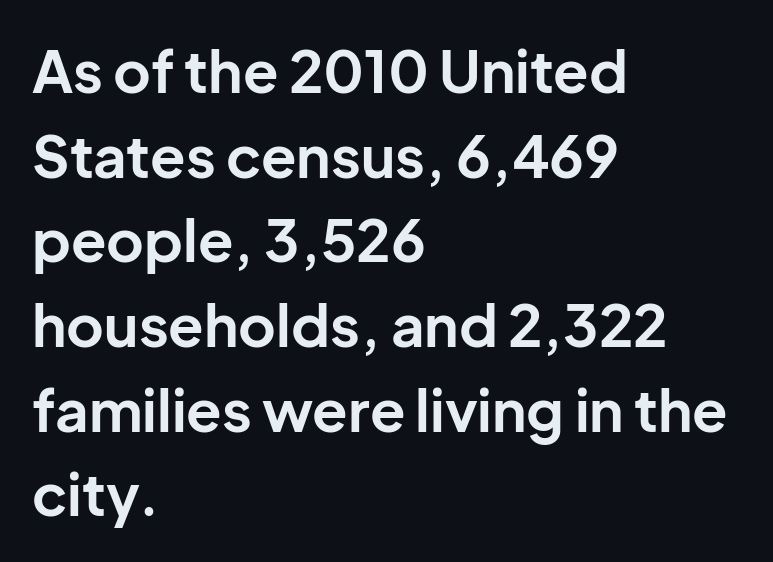
Q: Is the text bold? A: Yes.
Q: Is the text italic (slanted)? A: No, it is upright.
Q: Is the typeface a serif or a sans-serif typeface? A: Sans-serif.
Q: Is the text underlined? A: No.
Q: How is the paragraph aligned? A: Left-aligned.
Q: Is the spacing between letters normal or unusually wide? A: Normal.
Q: Is the spacing between lines tight, normal or loose? A: Normal.
Q: Width (condensed, normal, or wide)? A: Normal.
Q: Stroke contrast? A: Low.
Q: x-height? A: Medium.
Q: Monospaced? A: No.
